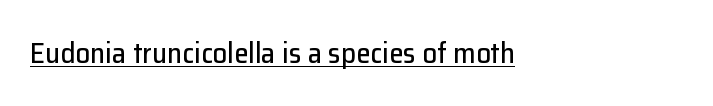
The image shows 29 px sans-serif type, upright; set left-aligned, normal letter spacing, underlined; low stroke contrast and a medium x-height.
